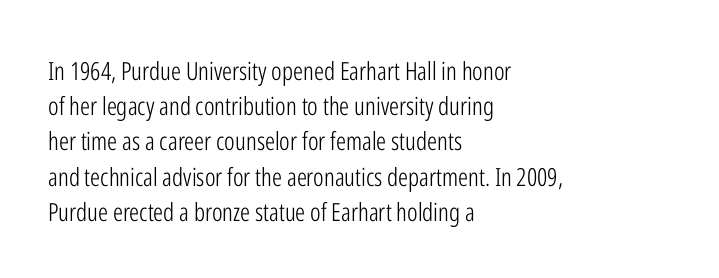
Weight: not bold — regular or lighter. Summary of vertical rhythm: regular, with standard interline spacing. Italic? Not at all — the glyphs are vertical. Words appear dense and cohesive because spacing is normal. Glance below the letters and you will spot only blank space.
